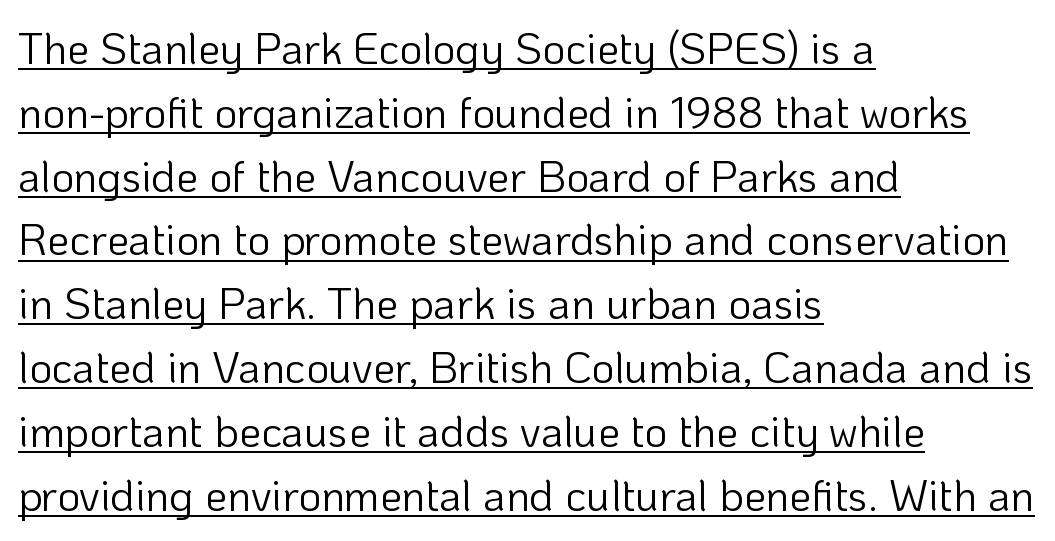
Q: Is the text bold? A: No.
Q: Is the text italic (slanted)? A: No, it is upright.
Q: Is the typeface a serif or a sans-serif typeface? A: Sans-serif.
Q: Is the text underlined? A: Yes.
Q: How is the paragraph aligned? A: Left-aligned.
Q: Is the spacing between letters normal or unusually wide? A: Normal.
Q: Is the spacing between lines tight, normal or loose? A: Normal.
Q: Width (condensed, normal, or wide)? A: Normal.
Q: Stroke contrast? A: Low.
Q: x-height? A: Medium.
Q: Monospaced? A: No.
